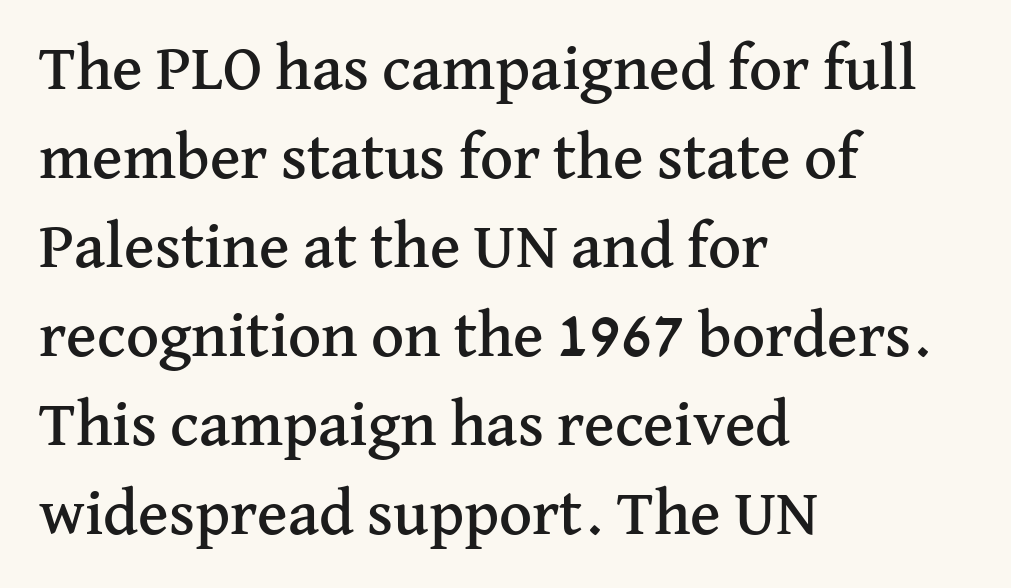
{"serif": "yes", "italic": "no", "width": "normal", "stroke_contrast": "medium", "x_height": "medium", "monospaced": "no", "underline": "no", "align": "left", "line_spacing": "normal", "line_spacing_ratio": 1.39, "letter_spacing": "normal", "letter_spacing_em": 0.0, "glyph_px": 64}
